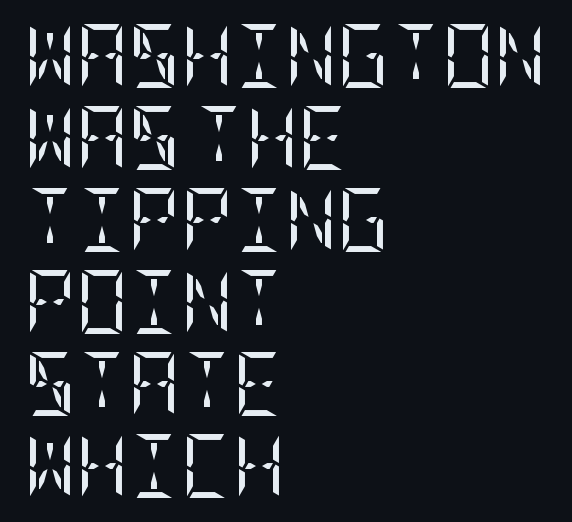
Q: Is the text bold? A: No.
Q: Is the text italic (slanted)? A: No, it is upright.
Q: Is the typeface a serif or a sans-serif typeface? A: Serif.
Q: Is the text underlined? A: No.
Q: How is the paragraph aligned? A: Left-aligned.
Q: Is the spacing between letters normal or unusually wide? A: Normal.
Q: Is the spacing between lines tight, normal or loose? A: Normal.
Q: Width (condensed, normal, or wide)? A: Condensed.
Q: Stroke contrast? A: Low.
Q: x-height? A: Large.
